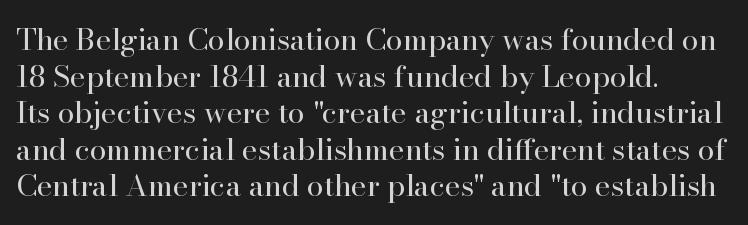
Beneath every word, the page is bare. Every character sits straight up, as roman type does. Layout note: lines flush left. Is the letter spacing exaggerated? No — it looks like the ordinary default. These lines are rendered in a variable-pitch font.
